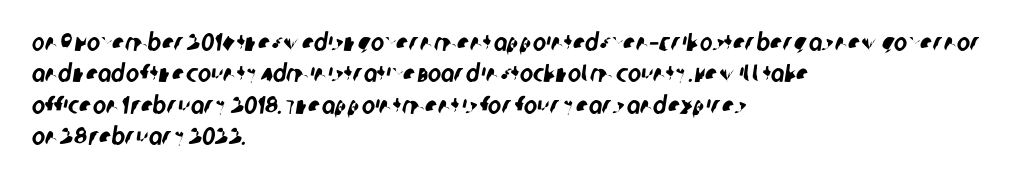
The image shows 25 px text type; set left-aligned, normal line spacing (1.26x), normal letter spacing, not underlined.
